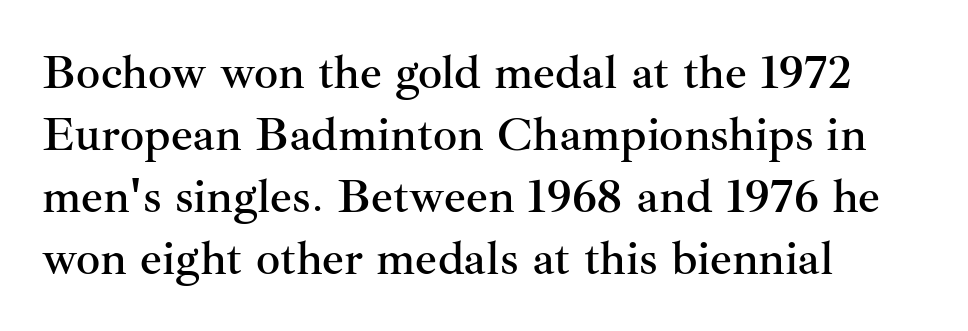
Q: Is the text italic (slanted)? A: No, it is upright.
Q: Is the typeface a serif or a sans-serif typeface? A: Serif.
Q: Is the text underlined? A: No.
Q: How is the paragraph aligned? A: Left-aligned.
Q: Is the spacing between letters normal or unusually wide? A: Normal.
Q: Is the spacing between lines tight, normal or loose? A: Normal.
Q: Width (condensed, normal, or wide)? A: Normal.
Q: Stroke contrast? A: Medium.
Q: x-height? A: Small.
Q: Monospaced? A: No.
